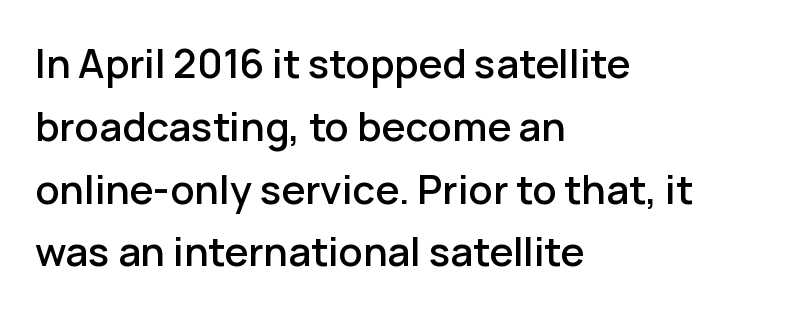
{"serif": "no", "italic": "no", "width": "normal", "stroke_contrast": "low", "x_height": "medium", "monospaced": "no", "underline": "no", "align": "left", "line_spacing": "normal", "line_spacing_ratio": 1.57, "letter_spacing": "normal", "letter_spacing_em": 0.0, "glyph_px": 40}
